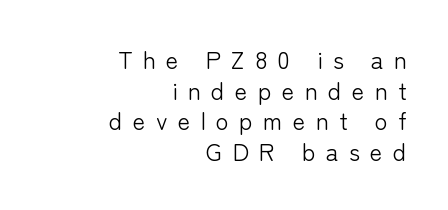
{"italic": "no", "bold": "no", "underline": "no", "align": "right", "line_spacing": "normal", "line_spacing_ratio": 1.28, "letter_spacing": "wide", "letter_spacing_em": 0.43, "glyph_px": 24}
